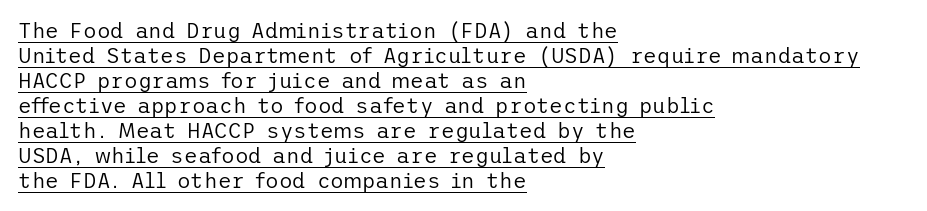
The letters stand straight up with perfectly vertical stems. The passage is arranged the way most books set body copy — flush left. Stroke thickness stays within the range of a standard reading face or lighter. Notice how a bar underscores the lettering throughout. A typesetter would call this zero additional tracking.
